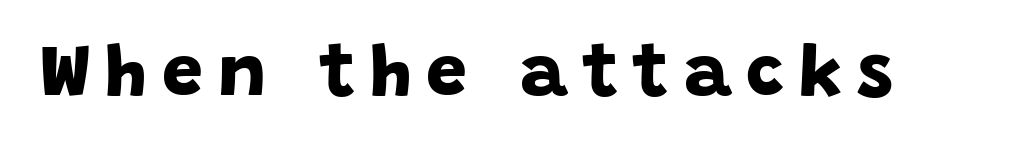
The image shows 73 px bold sans-serif type; set unusually wide letter spacing (+0.21 em), not underlined; low stroke contrast and a large x-height.
